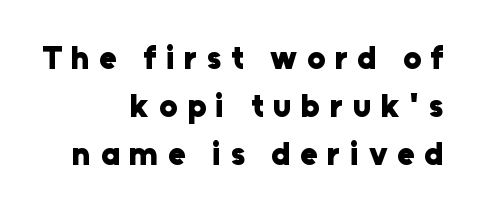
Q: Is the text bold? A: Yes.
Q: Is the text italic (slanted)? A: No, it is upright.
Q: Is the typeface a serif or a sans-serif typeface? A: Sans-serif.
Q: Is the text underlined? A: No.
Q: How is the paragraph aligned? A: Right-aligned.
Q: Is the spacing between letters normal or unusually wide? A: Unusually wide.
Q: Is the spacing between lines tight, normal or loose? A: Normal.
Q: Width (condensed, normal, or wide)? A: Normal.
Q: Stroke contrast? A: Low.
Q: x-height? A: Medium.
Q: Monospaced? A: No.
